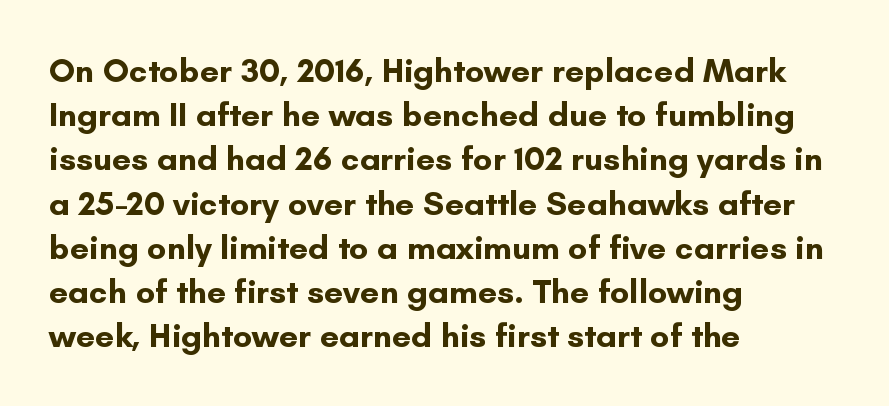
The image shows 34 px bold sans-serif type, upright; set left-aligned, normal line spacing (1.3x), normal letter spacing, not underlined; low stroke contrast and a small x-height.
